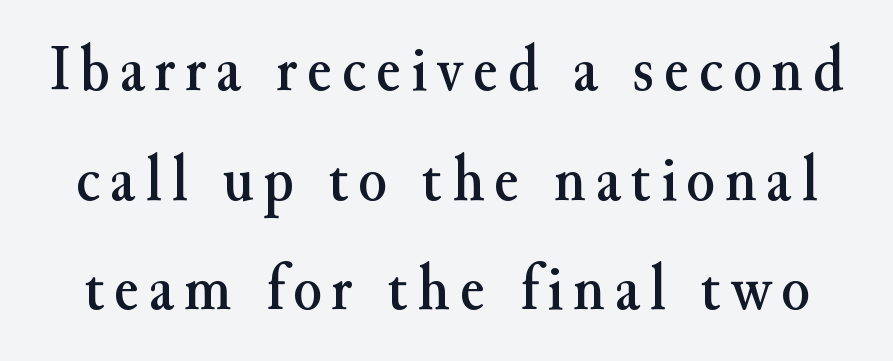
The image shows 66 px serif type, upright; set normal line spacing (1.66x), not underlined; medium stroke contrast and a small x-height.
